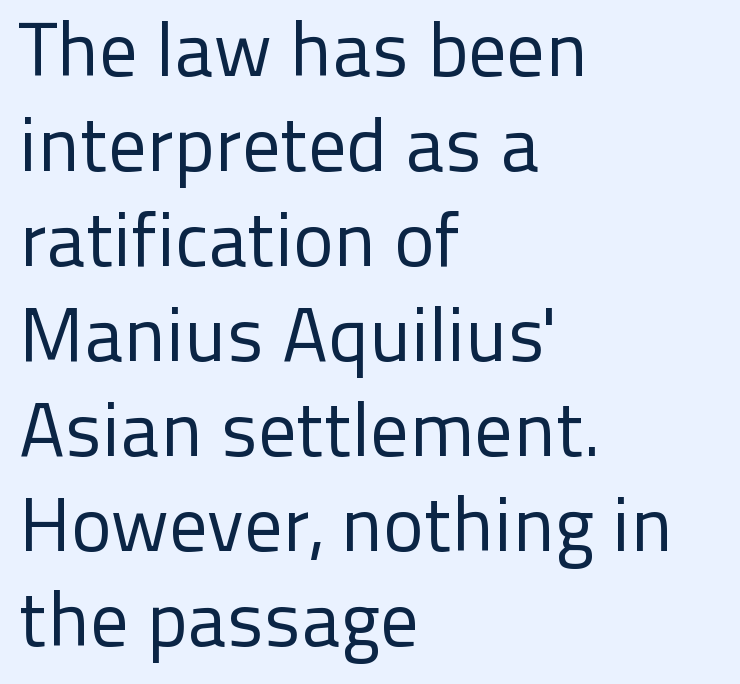
Q: Is the text bold? A: No.
Q: Is the text italic (slanted)? A: No, it is upright.
Q: Is the typeface a serif or a sans-serif typeface? A: Sans-serif.
Q: Is the text underlined? A: No.
Q: How is the paragraph aligned? A: Left-aligned.
Q: Is the spacing between letters normal or unusually wide? A: Normal.
Q: Is the spacing between lines tight, normal or loose? A: Normal.
Q: Width (condensed, normal, or wide)? A: Normal.
Q: Stroke contrast? A: Low.
Q: x-height? A: Medium.
Q: Monospaced? A: No.
